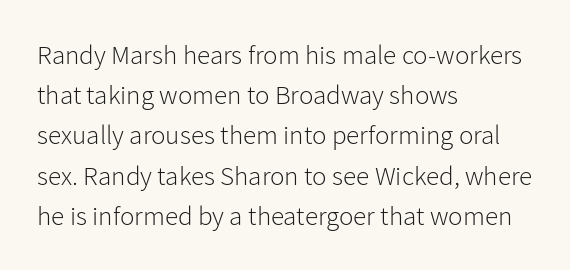
The paragraph shown leans on its left margin. Has an underline been added? It has not. The font's upright variant was chosen for this text. The cut favours lightness, reaching ordinary text weight at its darkest.
